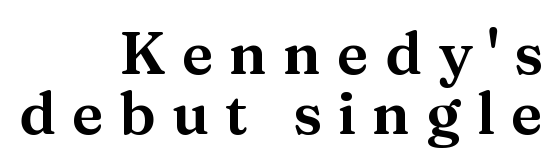
The image shows 59 px wide serif type, upright; set right-aligned, tight line spacing (1.02x), unusually wide letter spacing (+0.27 em), not underlined; medium stroke contrast and a medium x-height.
